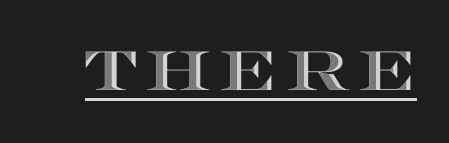
Q: Is the text italic (slanted)? A: No, it is upright.
Q: Is the text underlined? A: Yes.
Q: Width (condensed, normal, or wide)? A: Wide.
Q: x-height? A: Large.
Q: Monospaced? A: No.
